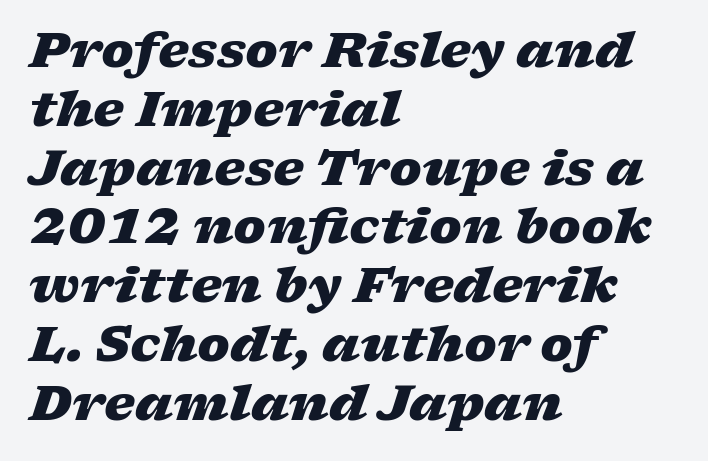
Q: Is the text bold? A: Yes.
Q: Is the text italic (slanted)? A: Yes, it leans right by about 17 degrees.
Q: Is the text underlined? A: No.
Q: How is the paragraph aligned? A: Left-aligned.
Q: Is the spacing between letters normal or unusually wide? A: Normal.
Q: Width (condensed, normal, or wide)? A: Wide.
Q: Stroke contrast? A: Low.
Q: x-height? A: Medium.
Q: Monospaced? A: No.
